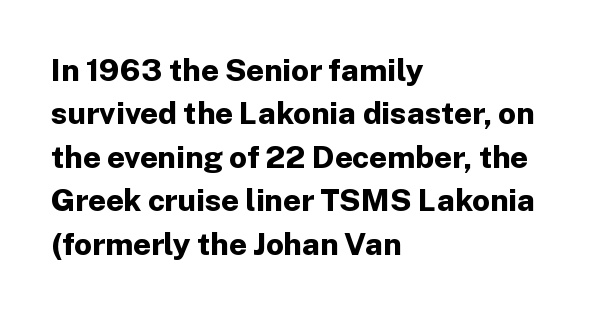
Q: Is the text bold? A: Yes.
Q: Is the text italic (slanted)? A: No, it is upright.
Q: Is the typeface a serif or a sans-serif typeface? A: Sans-serif.
Q: Is the text underlined? A: No.
Q: How is the paragraph aligned? A: Left-aligned.
Q: Is the spacing between letters normal or unusually wide? A: Normal.
Q: Is the spacing between lines tight, normal or loose? A: Normal.
Q: Width (condensed, normal, or wide)? A: Normal.
Q: Stroke contrast? A: Low.
Q: x-height? A: Medium.
Q: Monospaced? A: No.
